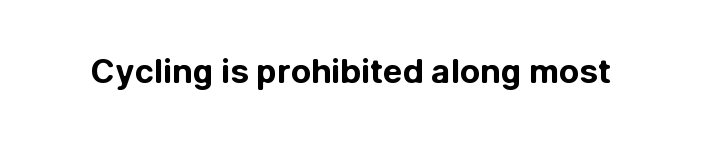
The image shows 33 px bold sans-serif type, upright; set normal letter spacing, not underlined; low stroke contrast and a medium x-height.
